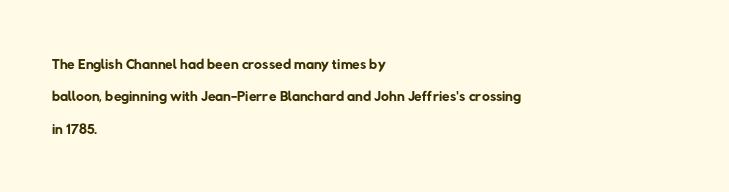
Q: Is the text bold? A: No.
Q: Is the text underlined? A: No.
Q: How is the paragraph aligned? A: Left-aligned.
Q: Is the spacing between letters normal or unusually wide? A: Normal.
Q: Is the spacing between lines tight, normal or loose? A: Normal.
